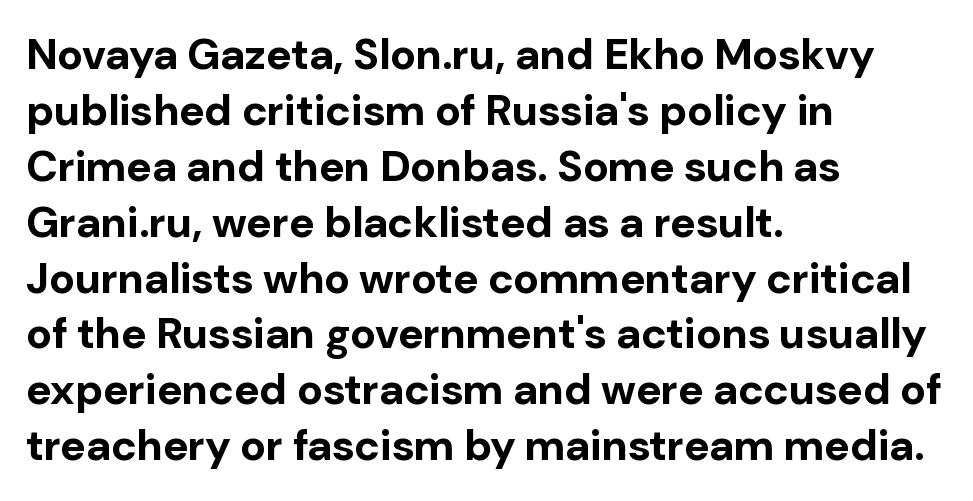
Nobody touched the tracking dial on this one. This is roman type, the default non-slanted kind. The vertical gap from one line to the next is medium. The passage is arranged the way most books set body copy — flush left. This sample has the flowing, uneven cadence of proportional lettering. What kind of face is this? One without serifs — a sans.
